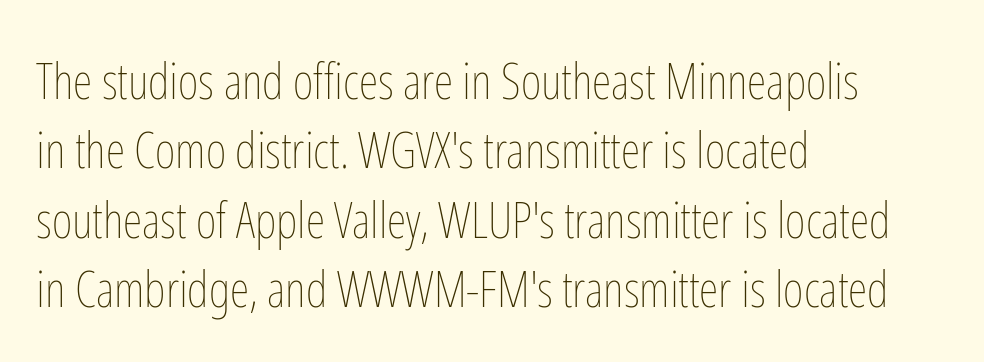
Q: Is the text bold? A: No.
Q: Is the text italic (slanted)? A: No, it is upright.
Q: Is the text underlined? A: No.
Q: How is the paragraph aligned? A: Left-aligned.
Q: Is the spacing between letters normal or unusually wide? A: Normal.
Q: Is the spacing between lines tight, normal or loose? A: Normal.
Q: Width (condensed, normal, or wide)? A: Condensed.
Q: Stroke contrast? A: Low.
Q: x-height? A: Medium.
Q: Monospaced? A: No.
